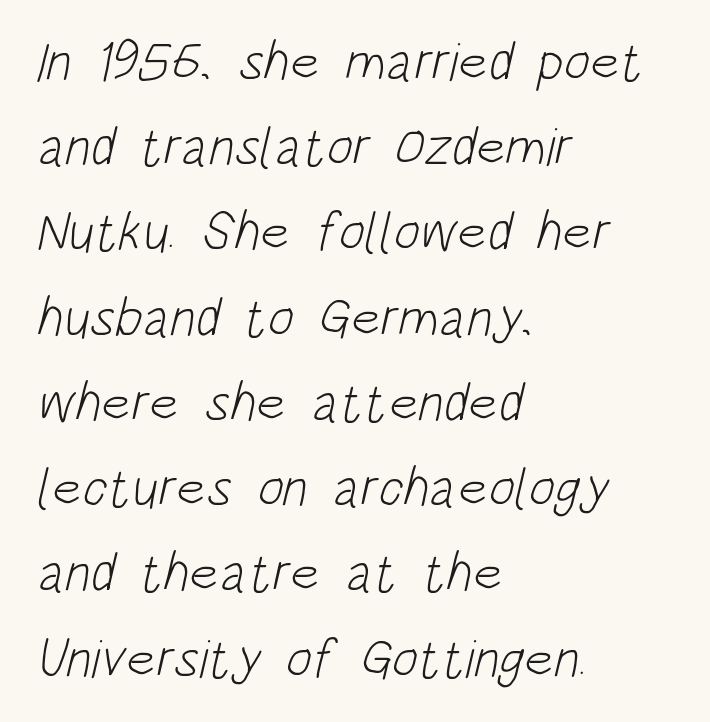
{"serif": "no", "bold": "no", "weight": "light", "width": "condensed", "stroke_contrast": "low", "x_height": "large", "monospaced": "no", "underline": "no", "align": "left", "line_spacing": "normal", "line_spacing_ratio": 1.55, "letter_spacing": "normal", "letter_spacing_em": 0.0, "glyph_px": 55}
